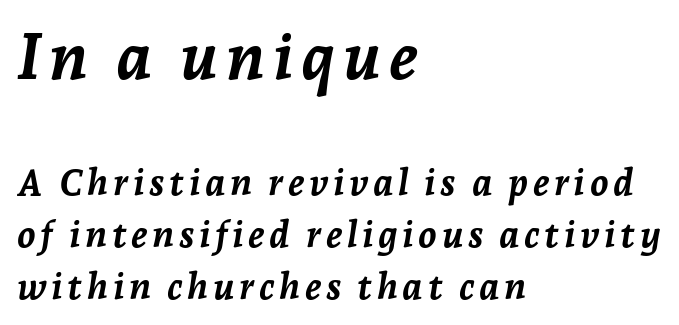
The image shows 65 px semibold type, italic (leaning right); set left-aligned, normal line spacing (1.4x), not underlined; the first (top) block is 1.76x larger; low stroke contrast and a medium x-height.
